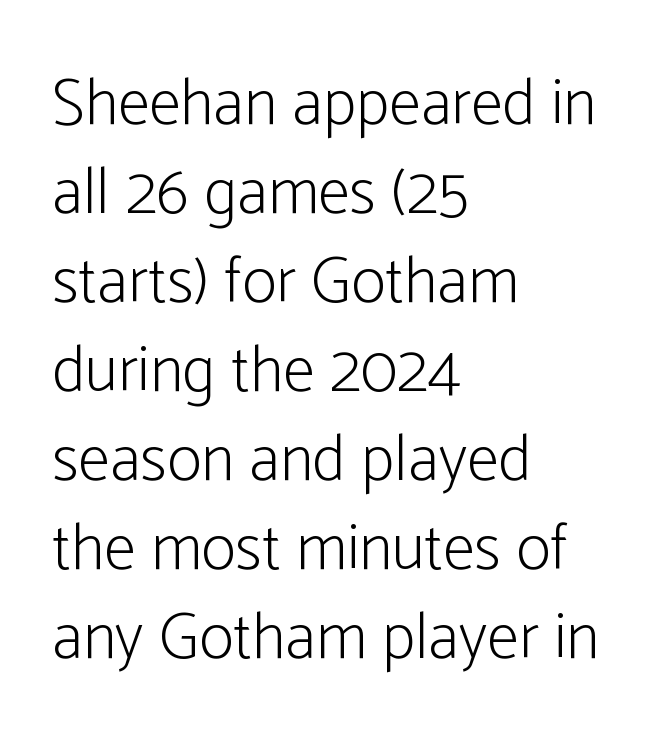
The letters advance in unequal steps, a hallmark of proportional type. The lettering stays uniformly vertical, giving the passage a roman look. The horizontal fit of the characters is conventional and even. Short and long lines alike share a common starting point at left. The type family on display is of the sans-serif kind. Reading down the column, the eye jumps a familiar distance to each next line.
